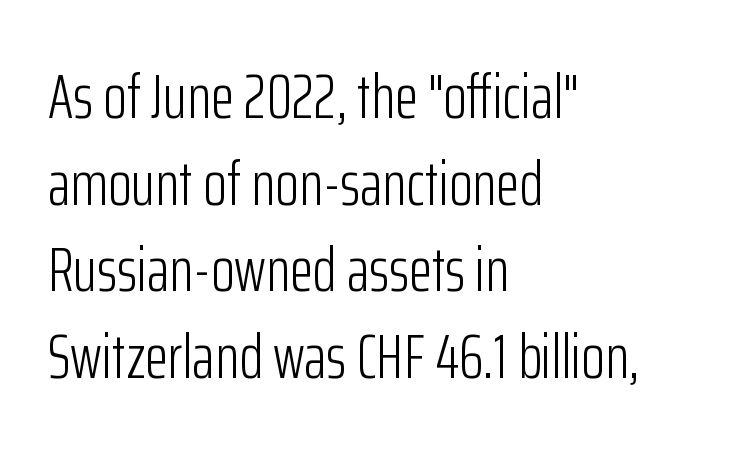
The image shows 61 px light, condensed sans-serif type, upright; set left-aligned, normal line spacing (1.42x), normal letter spacing, not underlined; low stroke contrast and a medium x-height.
